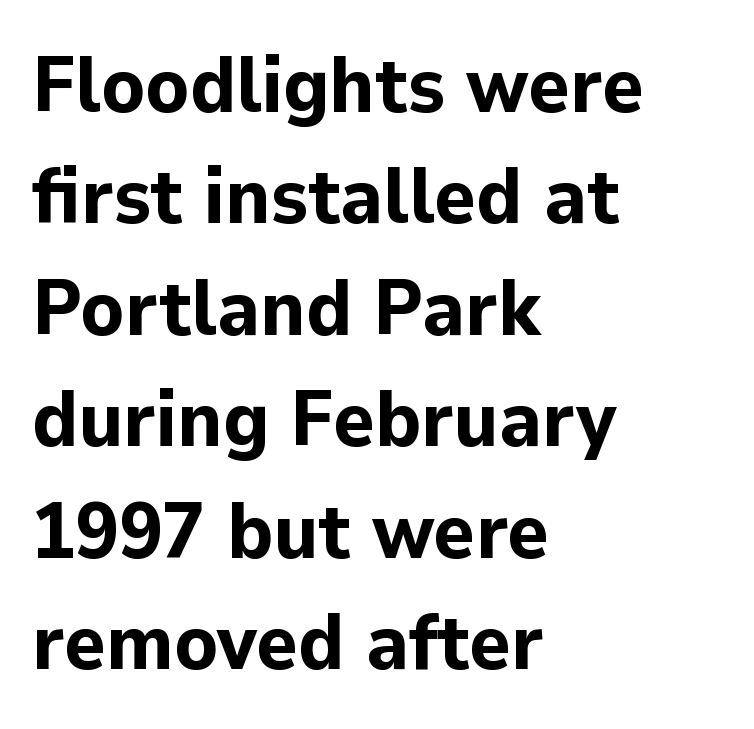
The image shows 79 px bold sans-serif type, upright; set left-aligned, normal line spacing (1.41x), normal letter spacing, not underlined; low stroke contrast and a medium x-height.
